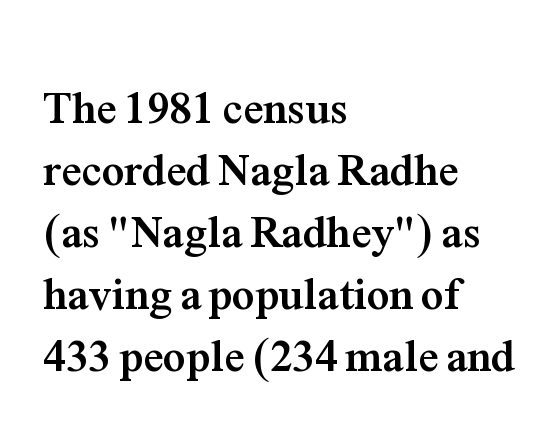
The type family on display is of the serif kind. In terms of weight, the rendering is a true, heavy bold. The face used here is proportionally spaced, like ordinary book or web type. Does extra space separate the letters? No, they use regular spacing.
